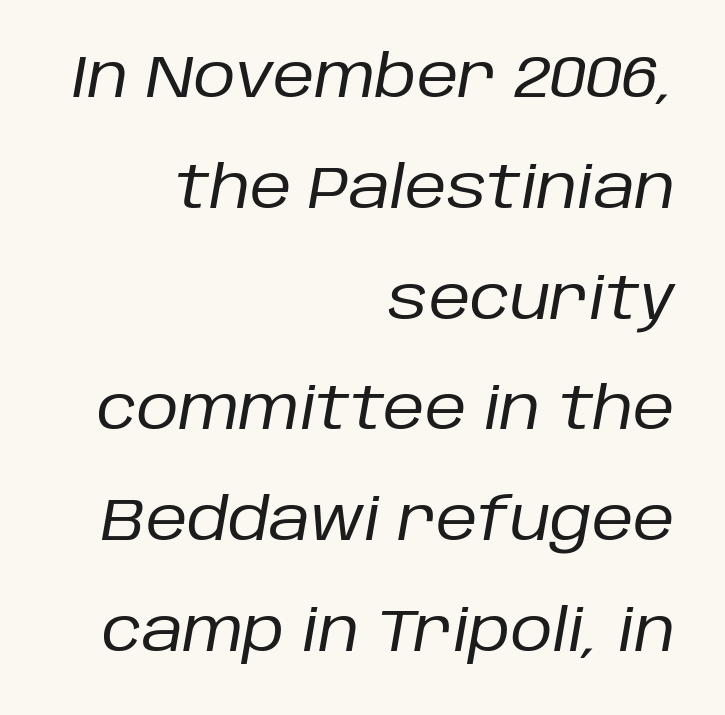
The image shows 58 px regular-weight type, italic (leaning right); set right-aligned, loose line spacing (1.91x), normal letter spacing, not underlined; low stroke contrast and a large x-height.
